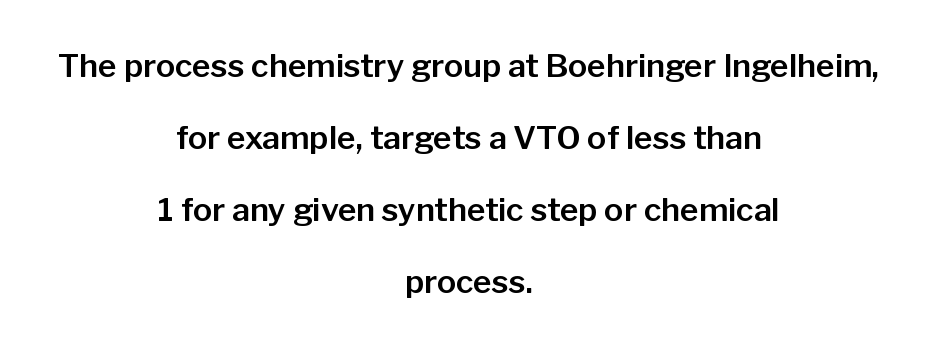
Q: Is the text italic (slanted)? A: No, it is upright.
Q: Is the typeface a serif or a sans-serif typeface? A: Sans-serif.
Q: Is the text underlined? A: No.
Q: How is the paragraph aligned? A: Centered.
Q: Is the spacing between letters normal or unusually wide? A: Normal.
Q: Is the spacing between lines tight, normal or loose? A: Loose.
Q: Width (condensed, normal, or wide)? A: Normal.
Q: Stroke contrast? A: Low.
Q: x-height? A: Medium.
Q: Monospaced? A: No.
